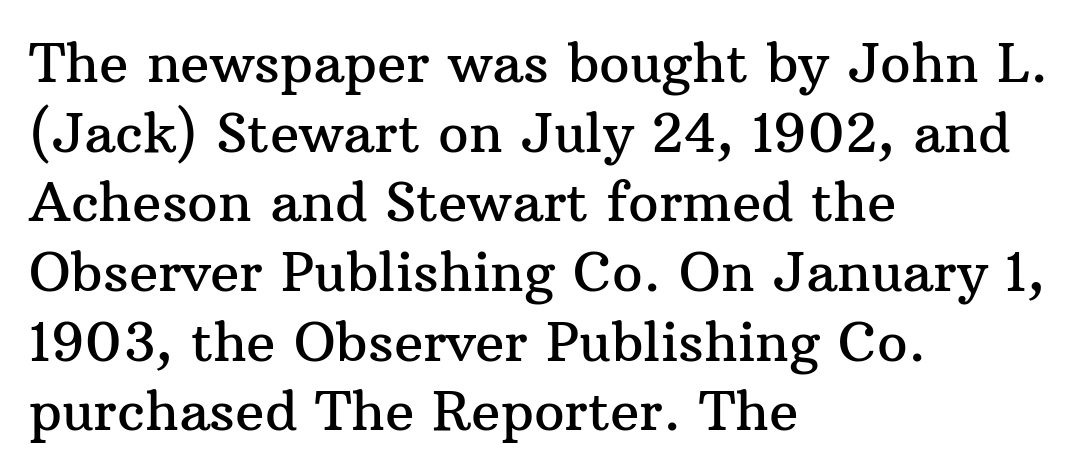
Italic? Not at all — the glyphs are vertical. Horizontal alignment here is leftward, the default for most running prose. This sample keeps an unexceptional amount of space between lines. Here the designer chose a conventional face with non-uniform glyph widths.
